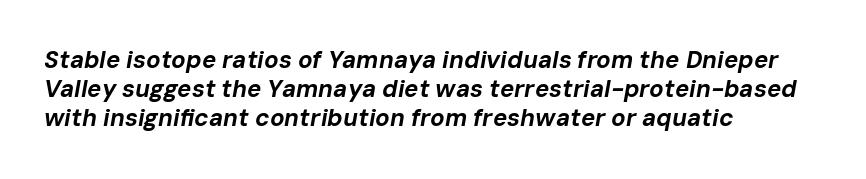
The image shows 24 px bold type, italic (leaning right); set left-aligned, line spacing 1.21x, normal letter spacing, not underlined.
